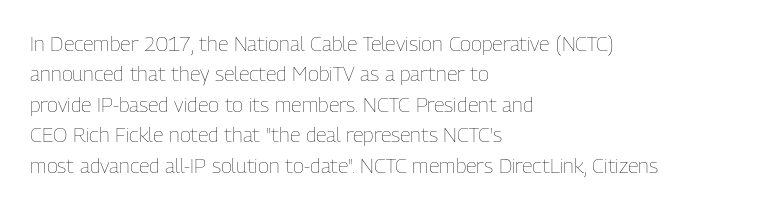
{"italic": "no", "bold": "no", "underline": "no", "align": "left", "line_spacing": "normal", "line_spacing_ratio": 1.45, "letter_spacing": "normal", "letter_spacing_em": 0.0, "glyph_px": 21}
